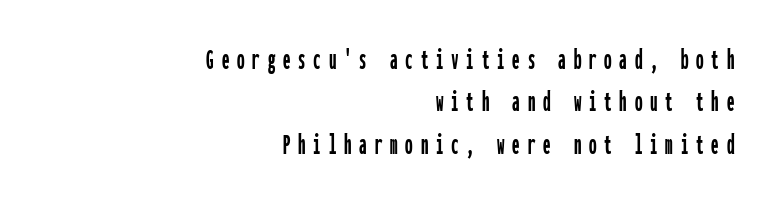
{"serif": "no", "italic": "no", "width": "condensed", "stroke_contrast": "low", "x_height": "medium", "monospaced": "yes", "underline": "no", "align": "right", "line_spacing": "normal", "line_spacing_ratio": 1.41, "letter_spacing": "wide", "letter_spacing_em": 0.26, "glyph_px": 30}
